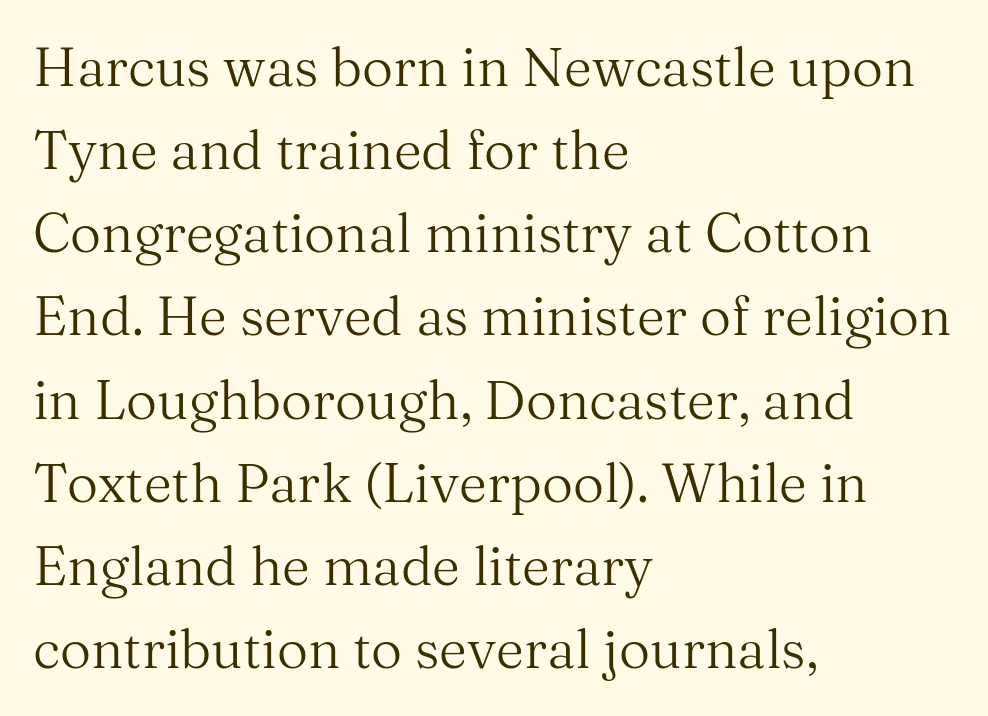
{"serif": "yes", "italic": "no", "bold": "no", "weight": "regular", "width": "normal", "stroke_contrast": "medium", "x_height": "medium", "monospaced": "no", "underline": "no", "align": "left", "line_spacing": "normal", "line_spacing_ratio": 1.54, "letter_spacing": "normal", "letter_spacing_em": 0.0, "glyph_px": 54}
